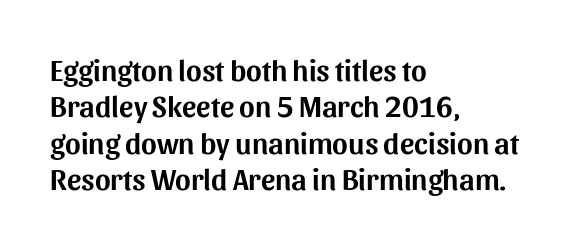
{"serif": "no", "italic": "no", "width": "normal", "stroke_contrast": "medium", "x_height": "medium", "monospaced": "no", "underline": "no", "align": "left", "line_spacing_ratio": 1.21, "letter_spacing": "normal", "letter_spacing_em": 0.0, "glyph_px": 30}
